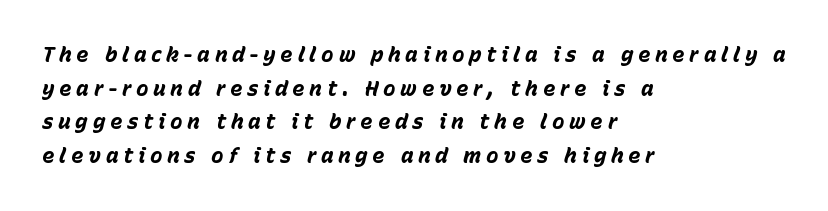
The image shows 21 px bold type, italic (leaning right); set left-aligned, normal line spacing (1.6x), unusually wide letter spacing (+0.22 em), not underlined.
